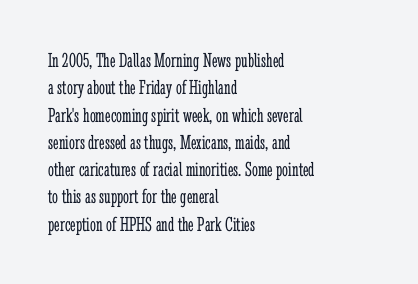
The image shows 21 px text type, upright; set left-aligned, normal line spacing (1.3x), normal letter spacing, not underlined.
